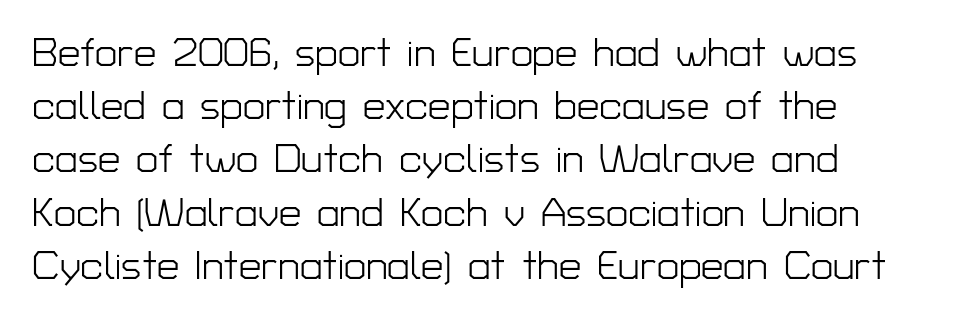
Q: Is the text bold? A: No.
Q: Is the text italic (slanted)? A: No, it is upright.
Q: Is the typeface a serif or a sans-serif typeface? A: Sans-serif.
Q: Is the text underlined? A: No.
Q: How is the paragraph aligned? A: Left-aligned.
Q: Is the spacing between letters normal or unusually wide? A: Normal.
Q: Is the spacing between lines tight, normal or loose? A: Normal.
Q: Width (condensed, normal, or wide)? A: Normal.
Q: Stroke contrast? A: Low.
Q: x-height? A: Medium.
Q: Monospaced? A: No.
